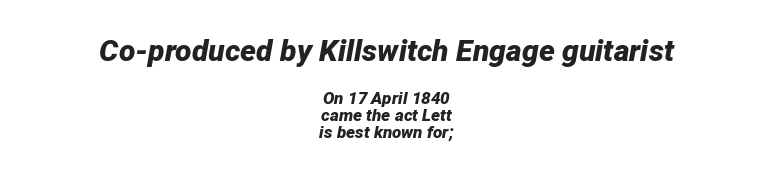
The image shows 30 px bold type, italic (leaning right); set centered, tight line spacing (1.02x), normal letter spacing, not underlined; the first (top) block is 1.76x larger; low stroke contrast and a medium x-height.
